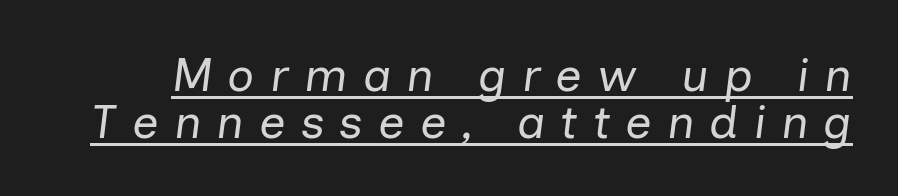
{"italic": "yes", "lean": "right", "slant_degrees": 7, "bold": "no", "weight": "regular", "width": "normal", "stroke_contrast": "low", "x_height": "medium", "monospaced": "no", "underline": "yes", "line_spacing": "tight", "line_spacing_ratio": 0.99, "letter_spacing": "wide", "letter_spacing_em": 0.32, "glyph_px": 47}
